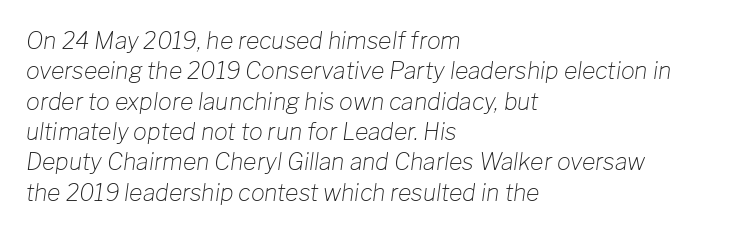
Q: Is the text bold? A: No.
Q: Is the text italic (slanted)? A: Yes, it leans right by about 8 degrees.
Q: Is the text underlined? A: No.
Q: How is the paragraph aligned? A: Left-aligned.
Q: Is the spacing between letters normal or unusually wide? A: Normal.
Q: Is the spacing between lines tight, normal or loose? A: Normal.
